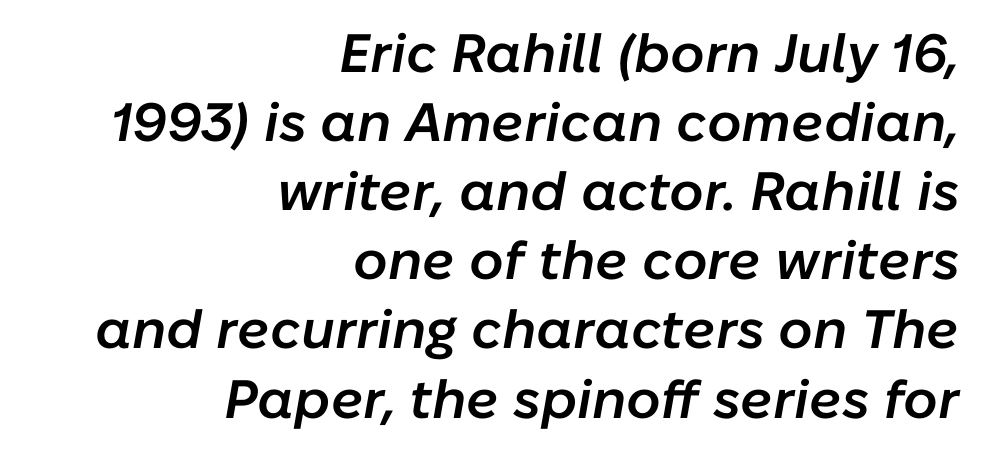
{"italic": "yes", "lean": "right", "slant_degrees": 10, "bold": "semi", "weight": "semibold", "width": "normal", "stroke_contrast": "low", "x_height": "medium", "monospaced": "no", "underline": "no", "align": "right", "line_spacing": "normal", "line_spacing_ratio": 1.28, "letter_spacing": "normal", "letter_spacing_em": 0.0, "glyph_px": 54}
